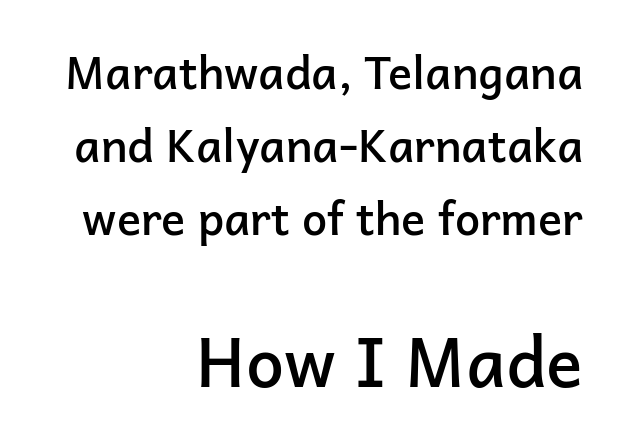
The image shows 68 px semibold sans-serif type, upright; set right-aligned, normal line spacing (1.62x), normal letter spacing, not underlined; the second (bottom) block is 1.51x larger; low stroke contrast and a medium x-height.
